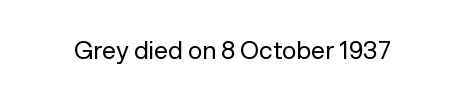
The rendering keeps characters at their native spacing. The font sits on the lighter half of the weight spectrum, regular included. Quick note: underline off. Is there any slant? The stems are plumb.
